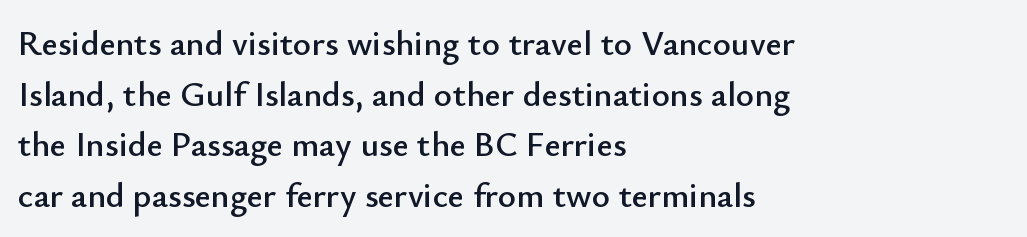
{"serif": "no", "italic": "no", "width": "normal", "stroke_contrast": "low", "x_height": "small", "monospaced": "no", "underline": "no", "align": "left", "line_spacing": "normal", "line_spacing_ratio": 1.45, "letter_spacing": "normal", "letter_spacing_em": 0.0, "glyph_px": 35}
